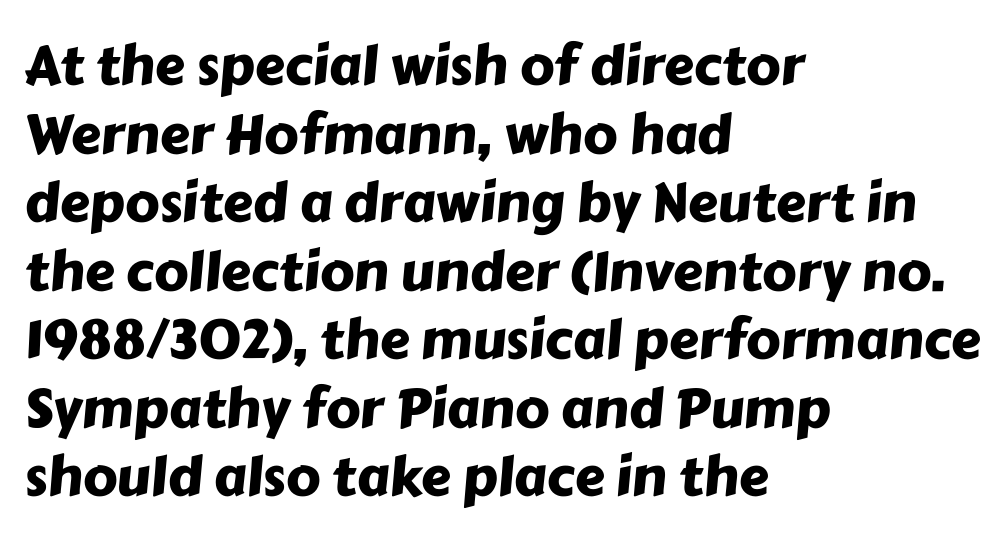
The image shows 54 px sans-serif type; set left-aligned, normal line spacing (1.27x), normal letter spacing, not underlined; low stroke contrast and a medium x-height.
